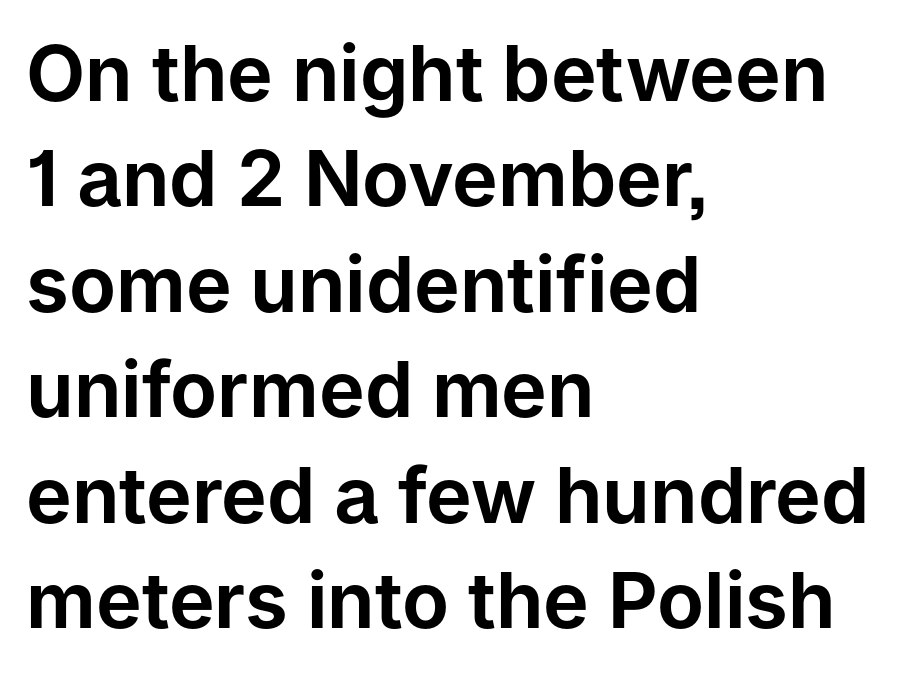
The image shows 77 px sans-serif type, upright; set left-aligned, normal line spacing (1.37x), normal letter spacing, not underlined; low stroke contrast and a medium x-height.
